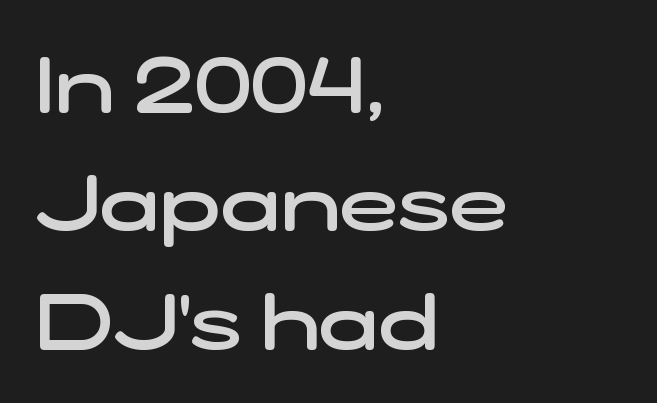
You could not count columns in this text — the font is proportionally spaced. Typographic density is moderately raised because the face is semibold. These lines stack with their left ends in a neat column. The line-height multiplier appears to be the usual default. The foot of each line stays bare and open.
